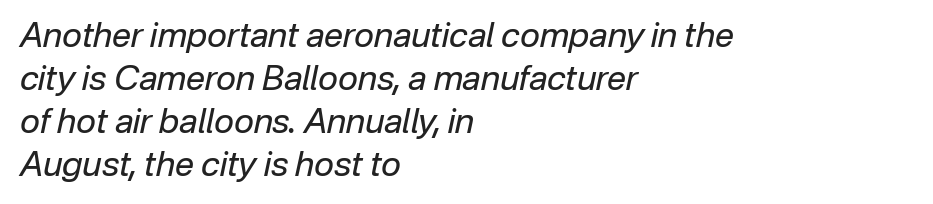
The image shows 34 px regular-weight type, italic (leaning right); set left-aligned, normal line spacing (1.26x), normal letter spacing, not underlined; low stroke contrast and a medium x-height.
